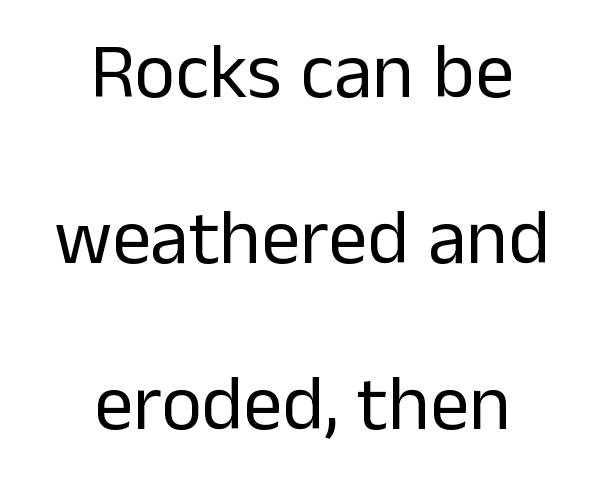
Q: Is the text bold? A: No.
Q: Is the text italic (slanted)? A: No, it is upright.
Q: Is the typeface a serif or a sans-serif typeface? A: Sans-serif.
Q: Is the text underlined? A: No.
Q: How is the paragraph aligned? A: Centered.
Q: Is the spacing between letters normal or unusually wide? A: Normal.
Q: Is the spacing between lines tight, normal or loose? A: Loose.
Q: Width (condensed, normal, or wide)? A: Normal.
Q: Stroke contrast? A: Low.
Q: x-height? A: Medium.
Q: Monospaced? A: No.
